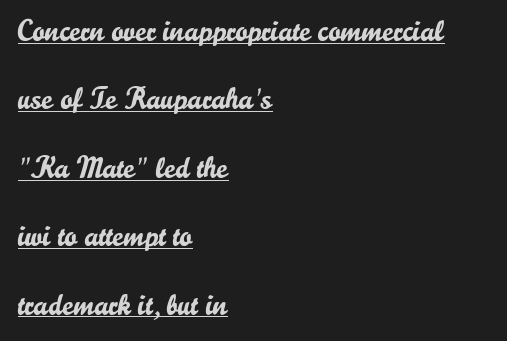
The image shows 30 px sans-serif type; set left-aligned, loose line spacing (2.28x), normal letter spacing, underlined; low stroke contrast and a small x-height.
